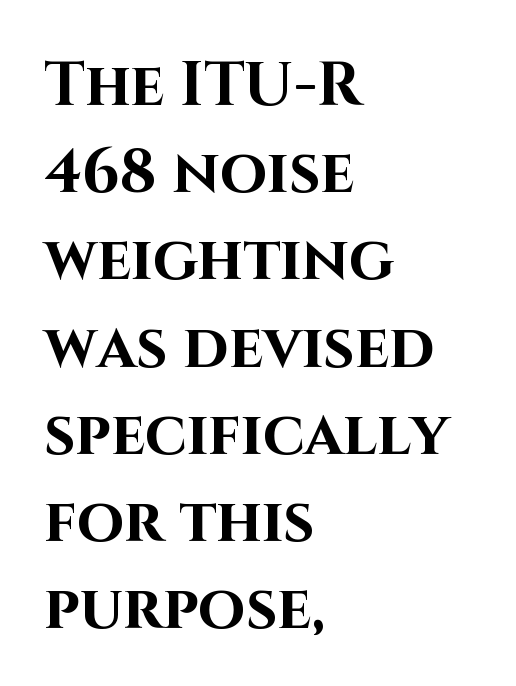
The face used here is a sans, in the tradition of grotesques and geometrics. Each new line begins a customary step beneath the previous one. These lines are rendered in a variable-pitch font. Vertical strokes here are truly vertical. Glance below the letters and you will spot only blank space. Caption: multi-line text, flush left, ragged right.
